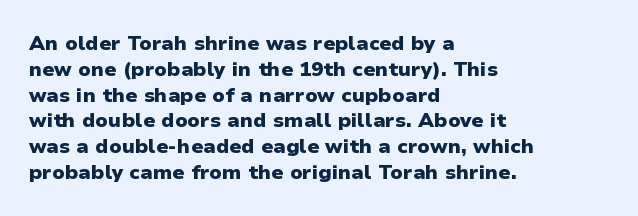
The image shows 20 px bold type, upright; set left-aligned, normal line spacing (1.29x), normal letter spacing, not underlined.
